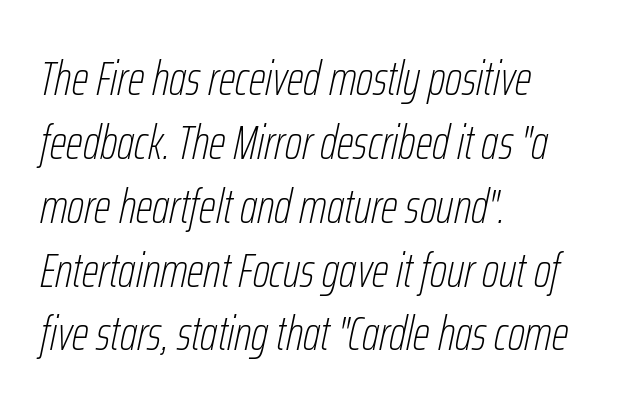
Q: Is the text bold? A: No.
Q: Is the text italic (slanted)? A: Yes, it leans right by about 12 degrees.
Q: Is the text underlined? A: No.
Q: How is the paragraph aligned? A: Left-aligned.
Q: Is the spacing between letters normal or unusually wide? A: Normal.
Q: Is the spacing between lines tight, normal or loose? A: Normal.
Q: Width (condensed, normal, or wide)? A: Condensed.
Q: Stroke contrast? A: Low.
Q: x-height? A: Medium.
Q: Monospaced? A: No.
